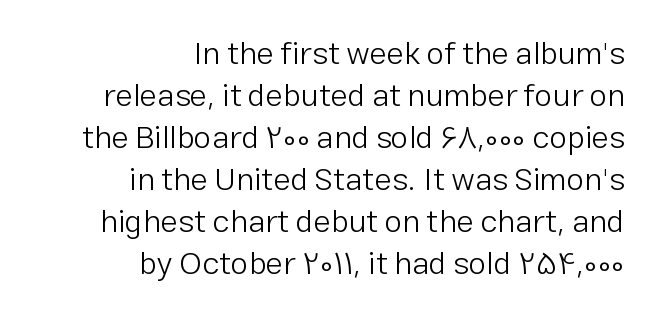
Q: Is the text bold? A: No.
Q: Is the text italic (slanted)? A: No, it is upright.
Q: Is the typeface a serif or a sans-serif typeface? A: Sans-serif.
Q: Is the text underlined? A: No.
Q: How is the paragraph aligned? A: Right-aligned.
Q: Is the spacing between letters normal or unusually wide? A: Normal.
Q: Is the spacing between lines tight, normal or loose? A: Normal.
Q: Width (condensed, normal, or wide)? A: Normal.
Q: Stroke contrast? A: Low.
Q: x-height? A: Medium.
Q: Monospaced? A: No.
